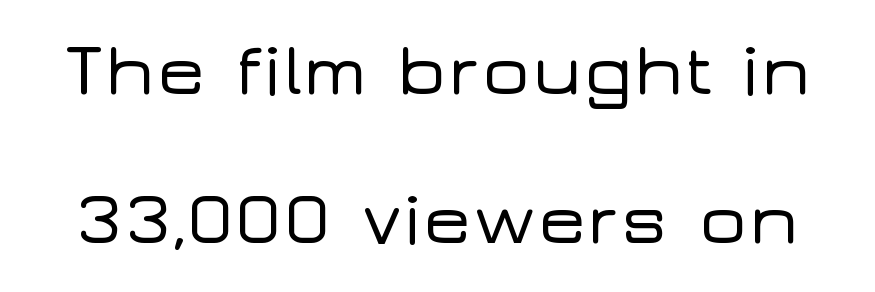
The image shows 74 px wide sans-serif type, upright; set loose line spacing (2.02x), normal letter spacing, not underlined; low stroke contrast and a medium x-height.
